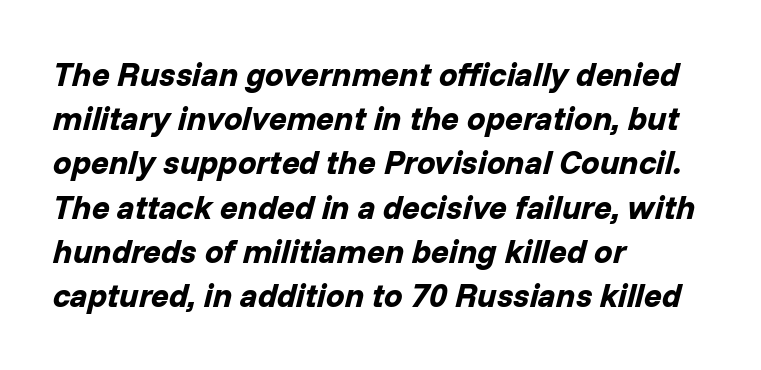
The words here are not underlined. Proportional: the letters do not fall into vertical columns. A typesetter would call this zero additional tracking. Evenly set lines give the paragraph a standard silhouette. Each glyph is drawn with heavy, bold strokes. Observe the lean: these are italic letterforms.
